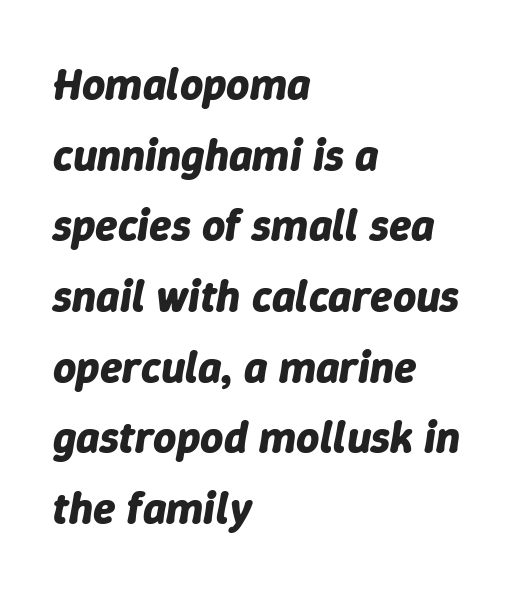
{"italic": "yes", "lean": "right", "slant_degrees": 9, "bold": "yes", "weight": "bold", "width": "normal", "stroke_contrast": "low", "x_height": "medium", "monospaced": "no", "underline": "no", "align": "left", "line_spacing": "normal", "line_spacing_ratio": 1.57, "letter_spacing": "normal", "letter_spacing_em": 0.0, "glyph_px": 45}
